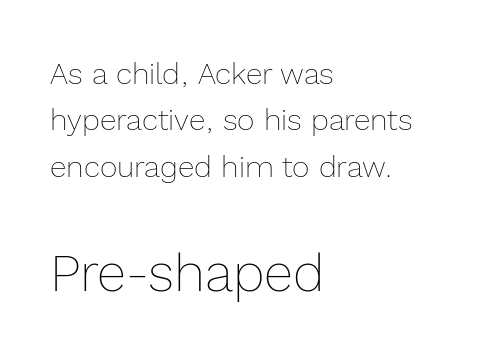
{"italic": "no", "bold": "no", "weight": "thin", "width": "normal", "x_height": "medium", "monospaced": "no", "underline": "no", "align": "left", "line_spacing": "normal", "line_spacing_ratio": 1.55, "letter_spacing": "normal", "letter_spacing_em": 0.0, "larger_block": "second", "size_ratio": 1.77, "glyph_px": 53}
